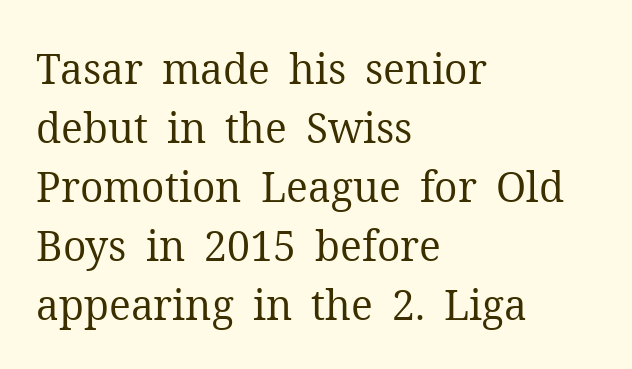
The image shows 41 px regular-weight serif type, upright; set left-aligned, normal line spacing (1.44x), normal letter spacing, not underlined; medium stroke contrast and a medium x-height.
